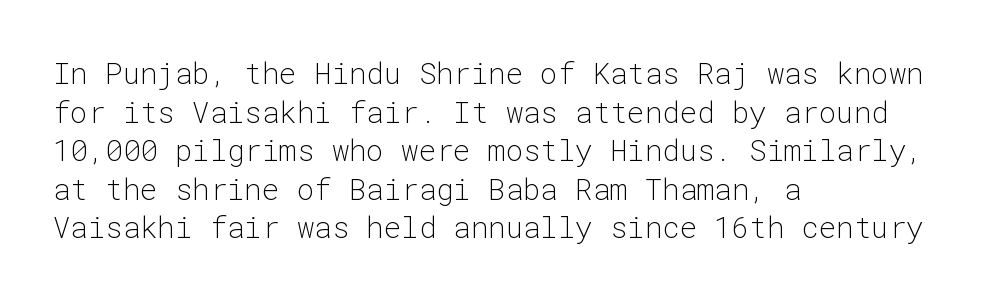
{"serif": "no", "italic": "no", "bold": "no", "weight": "light", "width": "normal", "stroke_contrast": "low", "x_height": "medium", "monospaced": "yes", "underline": "no", "align": "left", "line_spacing": "normal", "line_spacing_ratio": 1.33, "letter_spacing": "normal", "letter_spacing_em": 0.0, "glyph_px": 29}
